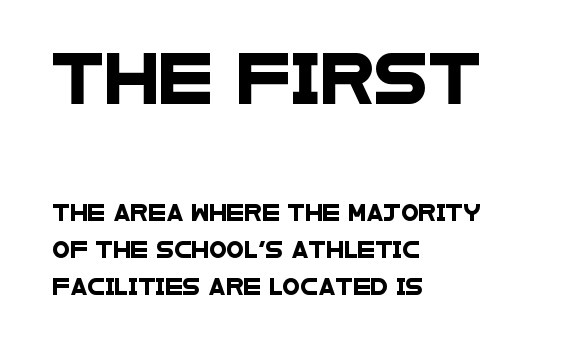
The passage shown is typed in a proportional face where columns would drift. These lines stand farther apart than default settings would place them. Words float on clear page, feet unadorned. Here the glyphs are tracked normally, forming tight word shapes. Note: larger setting up top, smaller setting below. Does the type have serifs? No, each stem ends abruptly.
